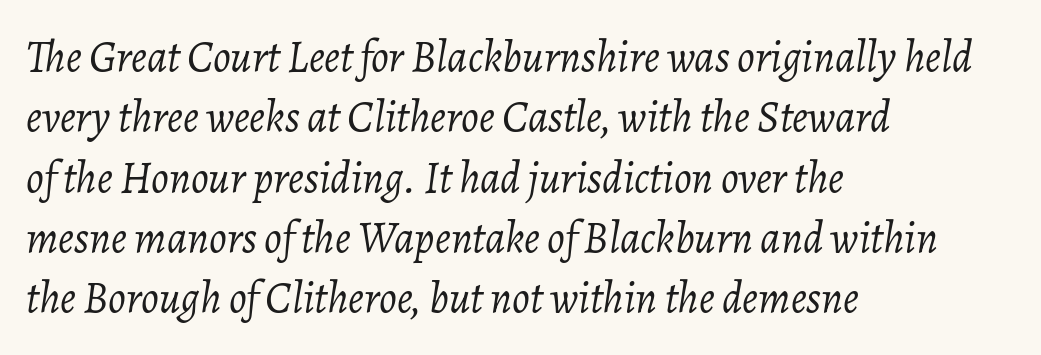
Is the stroke heavy? The answer is a plain regular-or-lighter. Leftover space on each line is placed entirely after the last word. The designer left line spacing at the default. Tracking here is standard; glyphs follow each other at the usual distance. The passage shown is typed in a proportional face where columns would drift. Check the space under the baseline: it is left empty.
